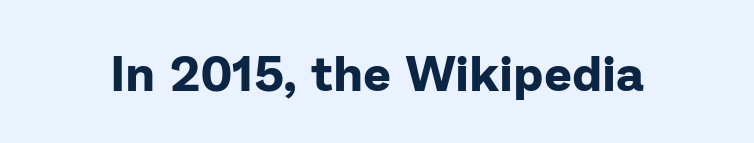
The image shows 49 px bold sans-serif type, upright; set normal letter spacing, not underlined; low stroke contrast and a medium x-height.
